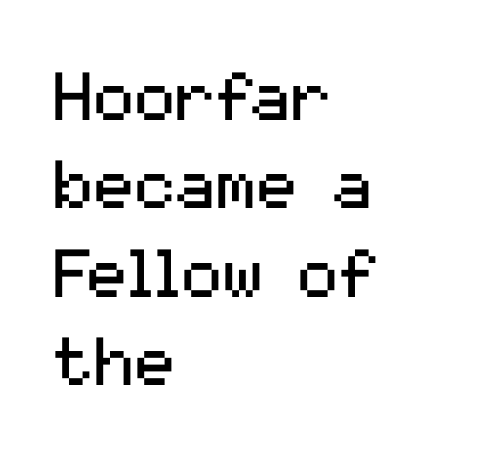
{"serif": "no", "italic": "no", "bold": "no", "weight": "regular", "width": "normal", "stroke_contrast": "medium", "x_height": "medium", "monospaced": "no", "underline": "no", "align": "left", "line_spacing": "normal", "line_spacing_ratio": 1.3, "letter_spacing": "normal", "letter_spacing_em": 0.0, "glyph_px": 68}
